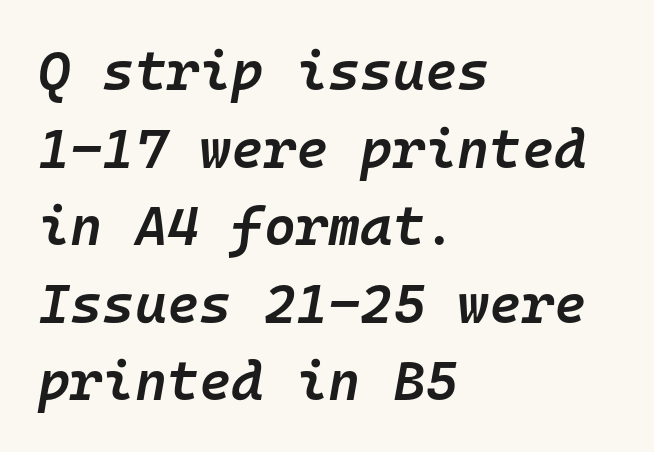
Q: Is the text bold? A: Semi-bold.
Q: Is the text italic (slanted)? A: Yes, it leans right by about 10 degrees.
Q: Is the text underlined? A: No.
Q: How is the paragraph aligned? A: Left-aligned.
Q: Is the spacing between letters normal or unusually wide? A: Normal.
Q: Is the spacing between lines tight, normal or loose? A: Normal.
Q: Width (condensed, normal, or wide)? A: Normal.
Q: Stroke contrast? A: Low.
Q: x-height? A: Medium.
Q: Monospaced? A: Yes.
